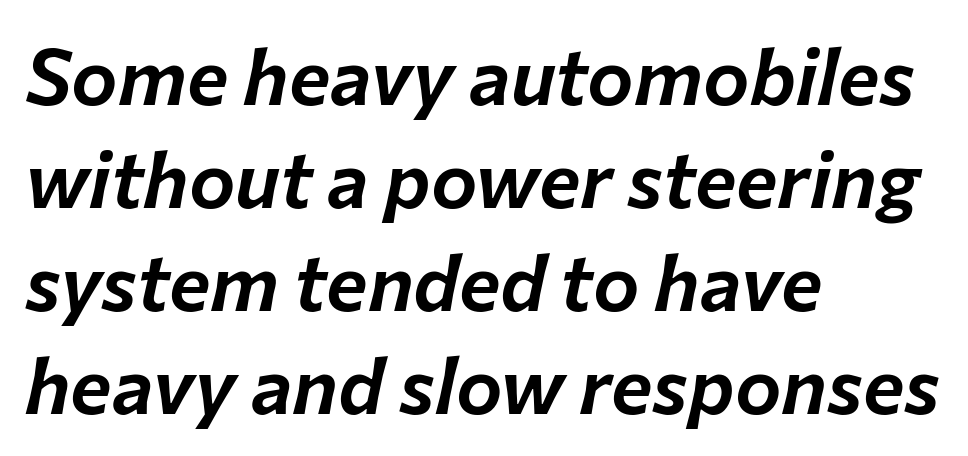
Each line starts at the same left margin while the right side varies. Notice how descenders clear the ascenders below comfortably — that's standard leading. The type is set solid horizontally, with unmodified tracking. The area under the type is left untouched.
